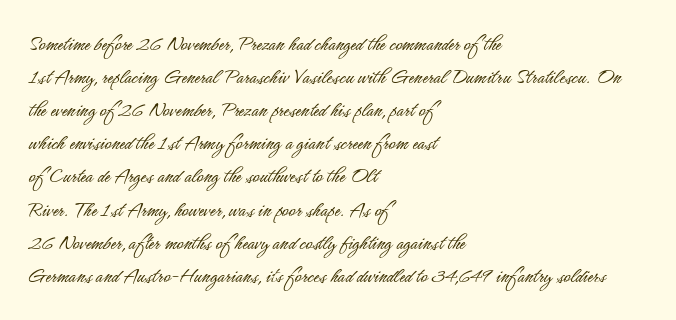
Q: Is the text bold? A: No.
Q: Is the text italic (slanted)? A: Yes.
Q: Is the text underlined? A: No.
Q: How is the paragraph aligned? A: Left-aligned.
Q: Is the spacing between letters normal or unusually wide? A: Normal.
Q: Is the spacing between lines tight, normal or loose? A: Normal.
